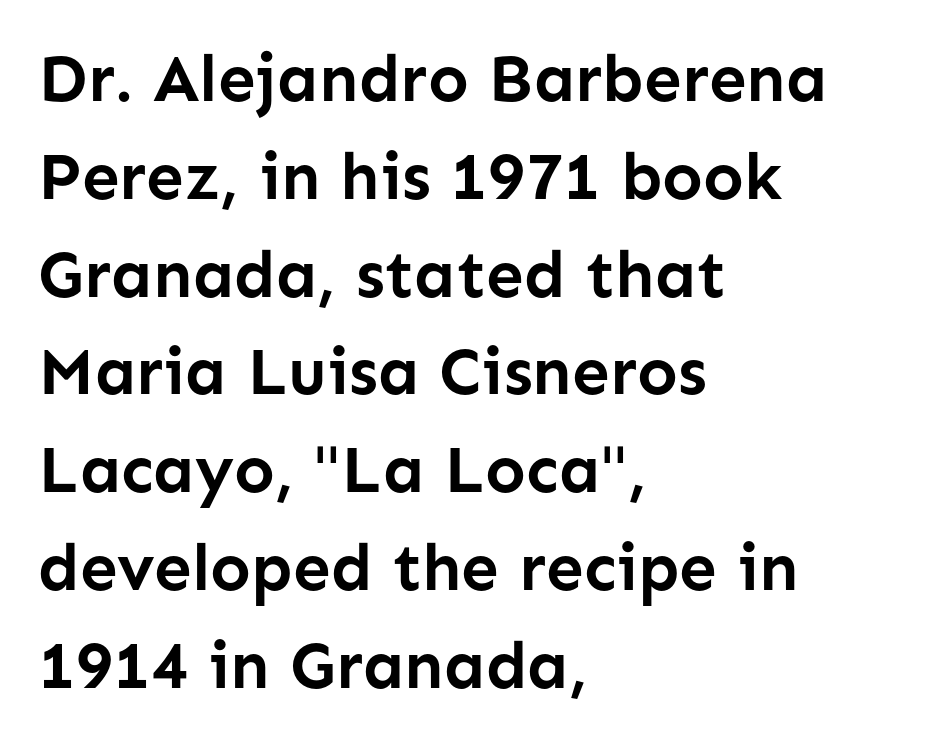
Q: Is the text bold? A: Yes.
Q: Is the text italic (slanted)? A: No, it is upright.
Q: Is the typeface a serif or a sans-serif typeface? A: Sans-serif.
Q: Is the text underlined? A: No.
Q: How is the paragraph aligned? A: Left-aligned.
Q: Is the spacing between letters normal or unusually wide? A: Normal.
Q: Is the spacing between lines tight, normal or loose? A: Normal.
Q: Width (condensed, normal, or wide)? A: Normal.
Q: Stroke contrast? A: Low.
Q: x-height? A: Medium.
Q: Monospaced? A: No.
